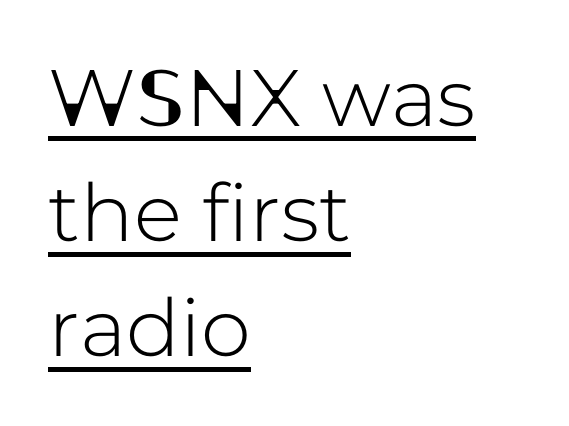
The image shows 80 px sans-serif type, upright; set left-aligned, normal line spacing (1.44x), normal letter spacing, underlined; low stroke contrast and a medium x-height.
